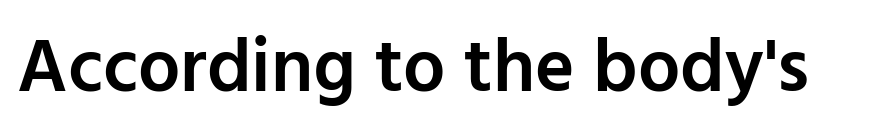
The image shows 75 px semibold sans-serif type, upright; set normal letter spacing, not underlined; low stroke contrast and a medium x-height.
